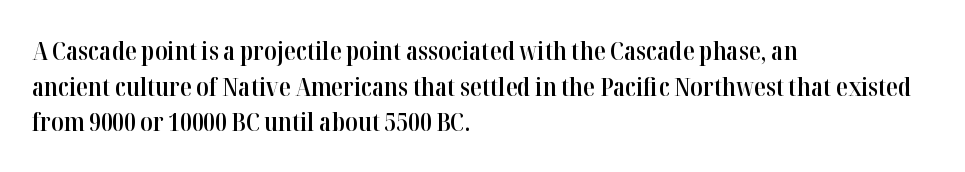
The letters sit at their default tracking, neither squeezed nor spread. Line starts are locked; line ends wander. These words are printed semibold, heavier than regular yet not bold. Does the lettering tilt? It doesn't — this is upright. Students, observe: this is what conventionally led text looks like. Type without underlining.
